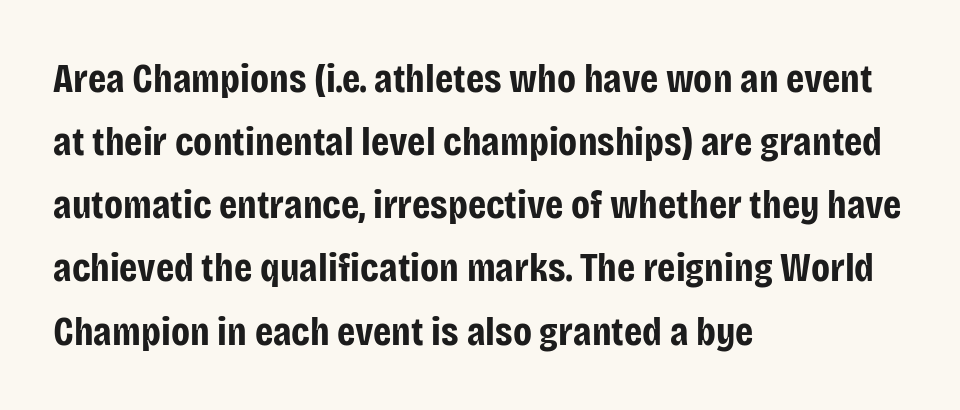
Q: Is the text bold? A: Yes.
Q: Is the text italic (slanted)? A: No, it is upright.
Q: Is the typeface a serif or a sans-serif typeface? A: Sans-serif.
Q: Is the text underlined? A: No.
Q: How is the paragraph aligned? A: Left-aligned.
Q: Is the spacing between letters normal or unusually wide? A: Normal.
Q: Is the spacing between lines tight, normal or loose? A: Normal.
Q: Width (condensed, normal, or wide)? A: Condensed.
Q: Stroke contrast? A: Low.
Q: x-height? A: Large.
Q: Monospaced? A: No.
